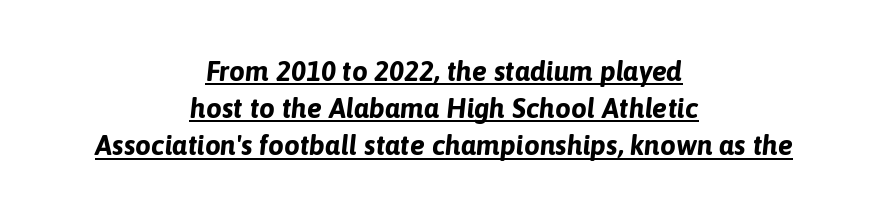
The image shows 28 px bold type, italic (leaning right); set centered, normal line spacing (1.33x), normal letter spacing, underlined; low stroke contrast and a medium x-height.
